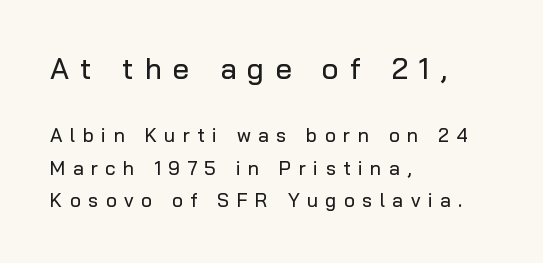
Every character sits straight up, as roman type does. This layout puts the oversized block above and the modest block below. This rendering employs a face without finishing strokes, i.e., a sans-serif. What stands out about the letter spacing? Its width — letters are far apart. The typesetter chose a ragged-right arrangement here.
